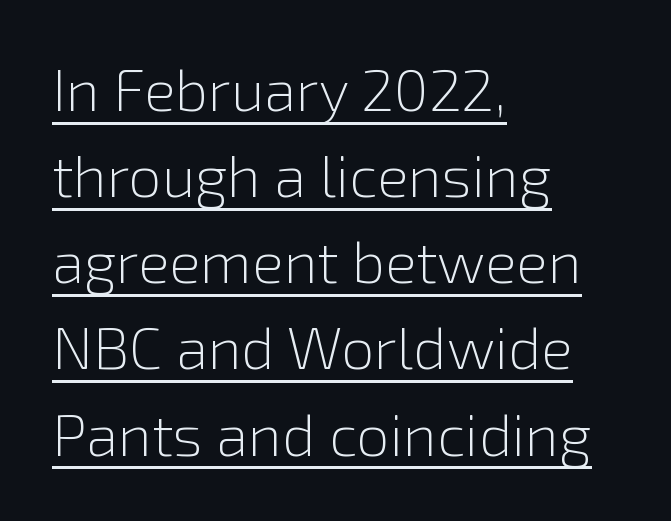
This sample has the flowing, uneven cadence of proportional lettering. The font sits on the lighter half of the weight spectrum, regular included. The rag falls on the right side of this text block. This rendering leaves character spacing at its baseline value.
